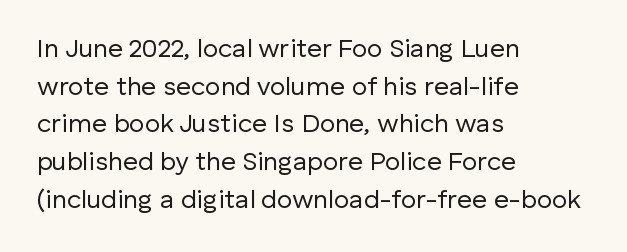
This sample is left-justified, so line endings fall wherever the words run out. Short note: letters normally spaced. These lines were composed using upright roman letters. Nothing heavy about these letters — not bold at all. The glyphs are unaccompanied by any horizontal stroke below them. Quick note: interline space is typical.
